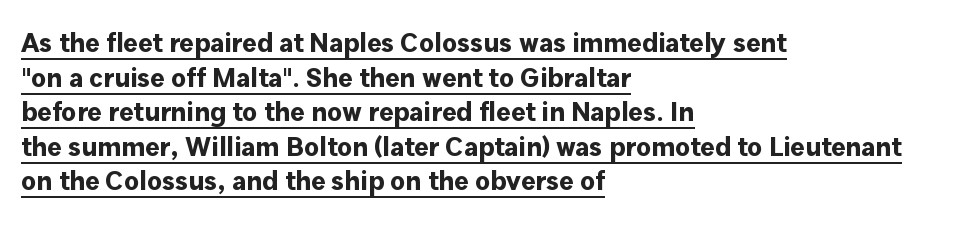
Q: Is the text bold? A: Yes.
Q: Is the text italic (slanted)? A: No, it is upright.
Q: Is the text underlined? A: Yes.
Q: How is the paragraph aligned? A: Left-aligned.
Q: Is the spacing between letters normal or unusually wide? A: Normal.
Q: Is the spacing between lines tight, normal or loose? A: Normal.
